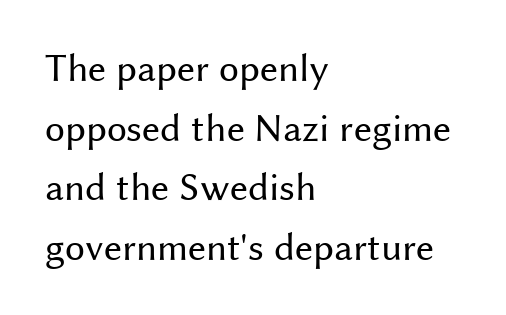
The image shows 40 px regular-weight sans-serif type, upright; set left-aligned, normal line spacing (1.49x), normal letter spacing, not underlined; medium stroke contrast and a medium x-height.
